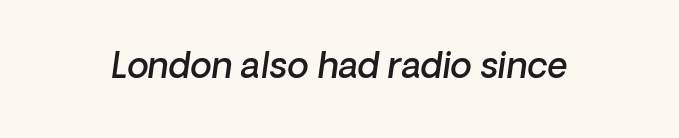
How heavy is the stroke? Medium-heavy — a semibold, shy of bold. The passage shown is not underscored anywhere. Spacing between characters is what you'd get straight out of the box. Think of a printed novel: that variable character pitch is what you see here. When letters slant like this, we call the style italic.
